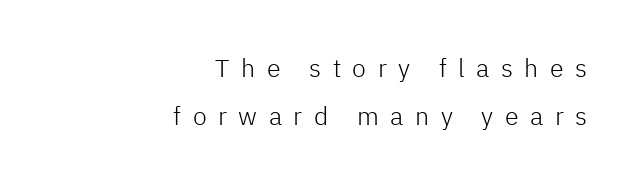
The type is letterspaced generously, with wide tracking. A typesetter would call this leading open, well beyond the default. Right-aligned paragraph, ragged on the left. It's the straight-up-and-down kind of type. The face looks like a standard text weight, possibly lighter.
